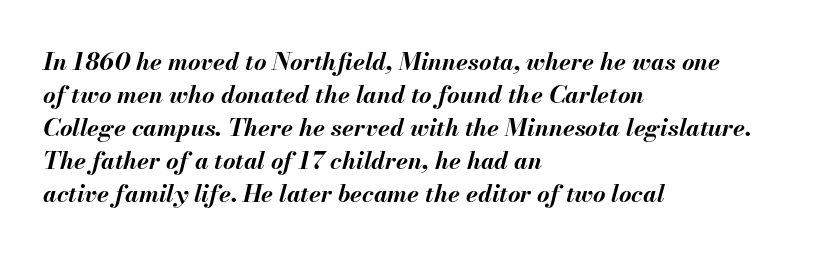
{"italic": "yes", "lean": "right", "slant_degrees": 13, "bold": "yes", "underline": "no", "align": "left", "line_spacing": "normal", "line_spacing_ratio": 1.38, "letter_spacing": "normal", "letter_spacing_em": 0.0, "glyph_px": 24}
